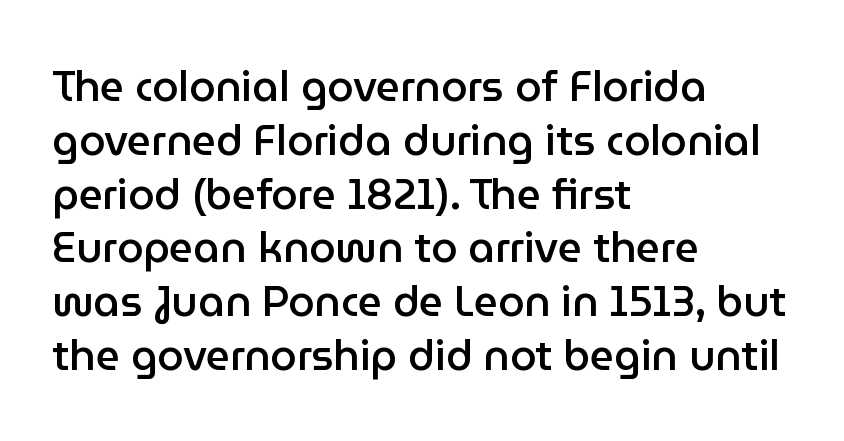
Q: Is the text bold? A: Semi-bold.
Q: Is the text italic (slanted)? A: No, it is upright.
Q: Is the typeface a serif or a sans-serif typeface? A: Sans-serif.
Q: Is the text underlined? A: No.
Q: How is the paragraph aligned? A: Left-aligned.
Q: Is the spacing between letters normal or unusually wide? A: Normal.
Q: Is the spacing between lines tight, normal or loose? A: Normal.
Q: Width (condensed, normal, or wide)? A: Normal.
Q: Stroke contrast? A: Low.
Q: x-height? A: Medium.
Q: Monospaced? A: No.
